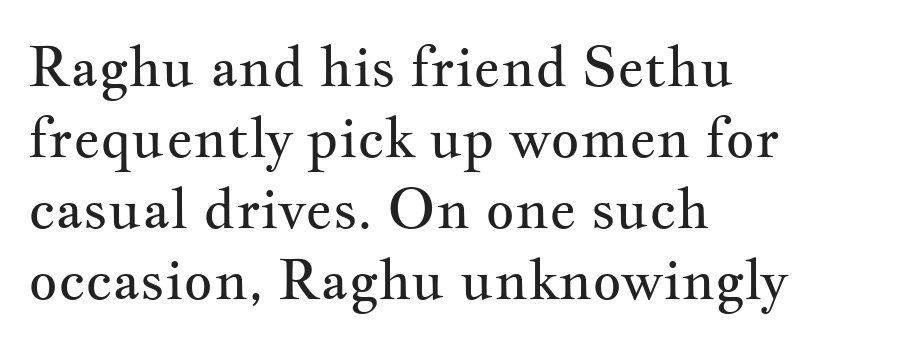
Q: Is the text bold? A: No.
Q: Is the text italic (slanted)? A: No, it is upright.
Q: Is the typeface a serif or a sans-serif typeface? A: Serif.
Q: Is the text underlined? A: No.
Q: How is the paragraph aligned? A: Left-aligned.
Q: Is the spacing between letters normal or unusually wide? A: Normal.
Q: Is the spacing between lines tight, normal or loose? A: Normal.
Q: Width (condensed, normal, or wide)? A: Wide.
Q: Stroke contrast? A: Medium.
Q: x-height? A: Small.
Q: Monospaced? A: No.
